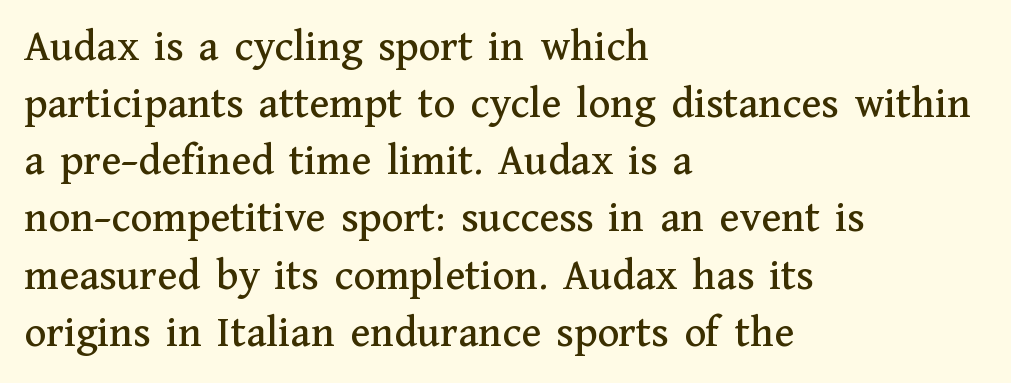
The letterforms sit shoulder to shoulder at normal distance. Vertical strokes here are truly vertical. If you drew a ruler down the left edge, every line would touch it. Has an underline been added? It has not. The passage shown is typeset with a serif family. These lines are rendered in a variable-pitch font.
